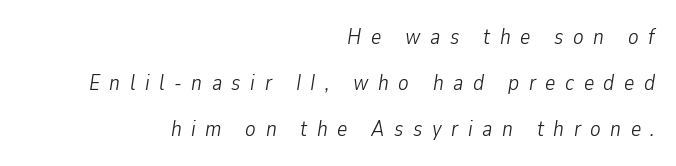
The horizontal fit of the characters is loose and conspicuously gappy. These lines were composed using italics. The lines in this sample share a right terminus and differ only in where they begin. Just letters on the line, the space beneath them empty.
